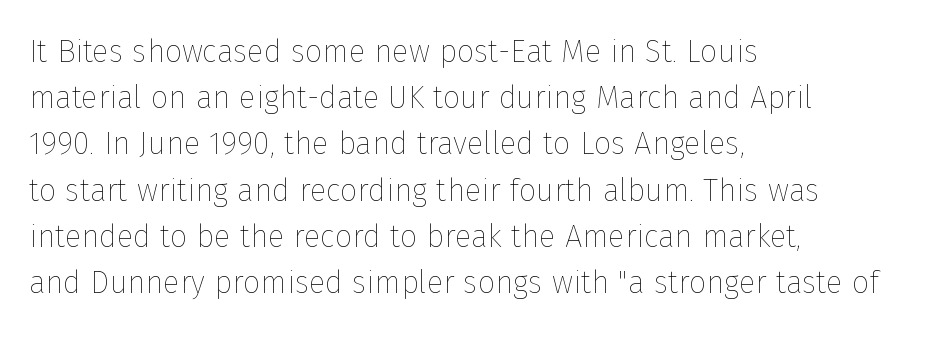
{"italic": "no", "bold": "no", "weight": "thin", "width": "normal", "stroke_contrast": "low", "x_height": "medium", "monospaced": "no", "underline": "no", "align": "left", "line_spacing": "normal", "line_spacing_ratio": 1.49, "letter_spacing": "normal", "letter_spacing_em": 0.0, "glyph_px": 31}
